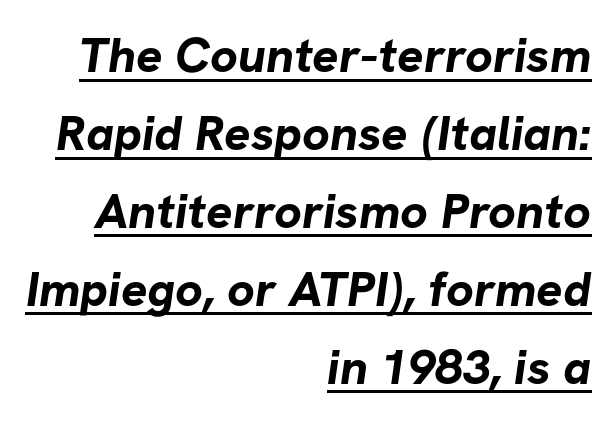
The image shows 49 px bold sans-serif type; set right-aligned, normal line spacing (1.59x), normal letter spacing, underlined; low stroke contrast and a medium x-height.
